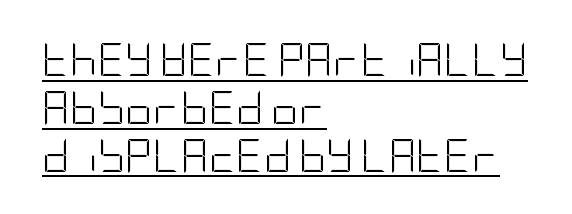
The image shows 34 px light, condensed sans-serif type, upright; set left-aligned, normal line spacing (1.41x), normal letter spacing, underlined; low stroke contrast and a large x-height.
